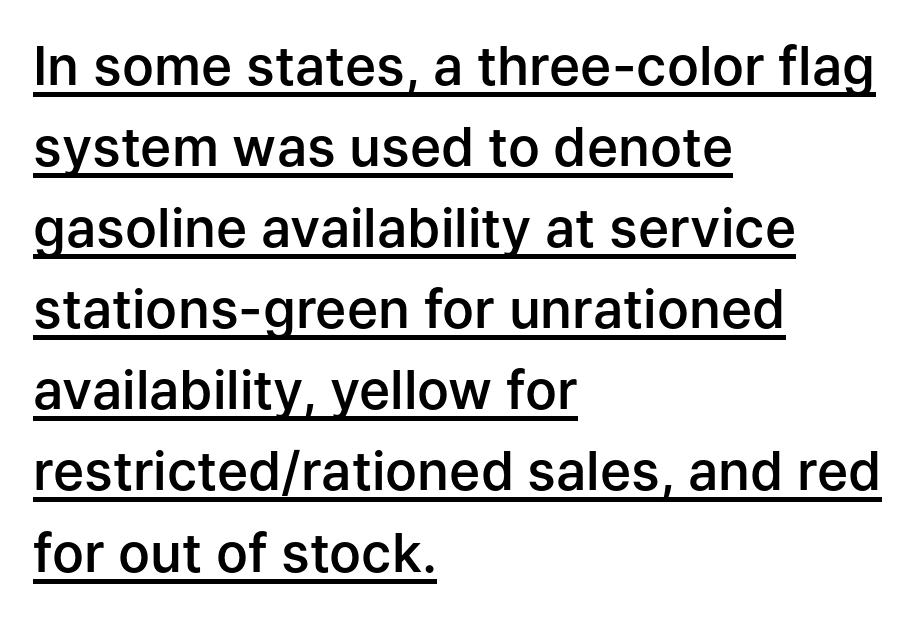
The image shows 53 px semibold sans-serif type, upright; set left-aligned, normal line spacing (1.53x), normal letter spacing, underlined; low stroke contrast and a medium x-height.
